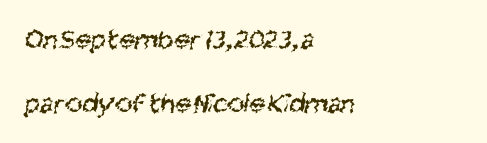
Q: Is the text bold? A: No.
Q: Is the typeface a serif or a sans-serif typeface? A: Sans-serif.
Q: Is the text underlined? A: No.
Q: How is the paragraph aligned? A: Left-aligned.
Q: Is the spacing between letters normal or unusually wide? A: Normal.
Q: Is the spacing between lines tight, normal or loose? A: Loose.
Q: Width (condensed, normal, or wide)? A: Condensed.
Q: Stroke contrast? A: Medium.
Q: x-height? A: Large.
Q: Monospaced? A: No.
